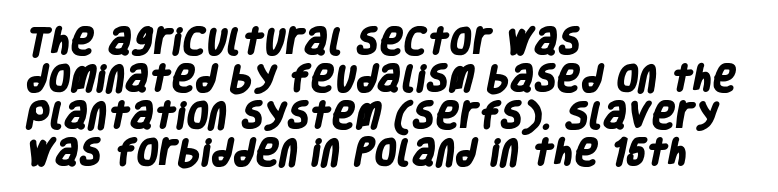
Plenty of ink on the page — the face is bold. Font category for this specimen: sans-serif. The rendering uses natural spacing where letterforms have individual widths. Only glyphs here, with clear space below each row. You could call the tracking neutral — neither tight nor loose. The line-height multiplier appears to be the usual default.
